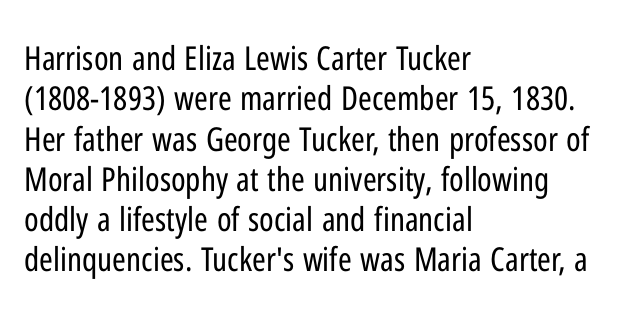
Q: Is the text bold? A: No.
Q: Is the text italic (slanted)? A: No, it is upright.
Q: Is the typeface a serif or a sans-serif typeface? A: Sans-serif.
Q: Is the text underlined? A: No.
Q: How is the paragraph aligned? A: Left-aligned.
Q: Is the spacing between letters normal or unusually wide? A: Normal.
Q: Width (condensed, normal, or wide)? A: Condensed.
Q: Stroke contrast? A: Low.
Q: x-height? A: Medium.
Q: Monospaced? A: No.
